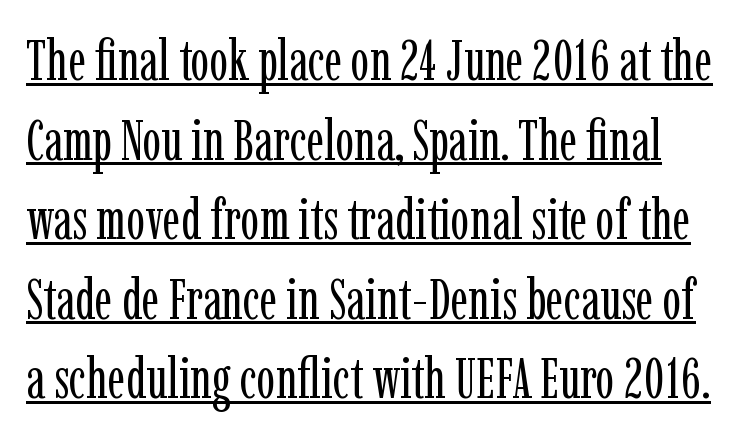
Yep, those are serifs on the letters. Is this a fixed-width face? No — the glyphs have proportional, varying widths. Caption: face not bold, strokes unweighted. The letterforms sit shoulder to shoulder at normal distance. Underlined type.
